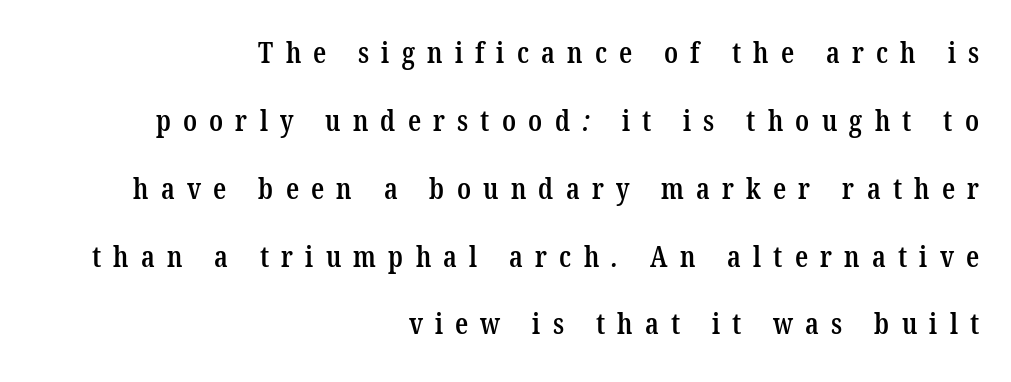
There is plenty of visible air inserted between adjacent glyphs. A serif font was chosen for this passage. Is the type bold? Partly — it's a semibold, heavier than regular but not fully bold. Is there much room between lines? Yes — plenty of vertical air separates them. Typeset ragged left — the right edge is the straight one. Clear beneath every line of the passage.
